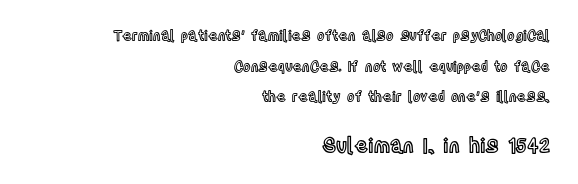
Q: Is the text italic (slanted)? A: No, it is upright.
Q: Is the text underlined? A: No.
Q: How is the paragraph aligned? A: Right-aligned.
Q: Is the spacing between letters normal or unusually wide? A: Normal.
Q: Is the spacing between lines tight, normal or loose? A: Loose.
Q: Which block of text is set in a larger size, the first (top) or the second (bottom)? A: The second (bottom) one.
